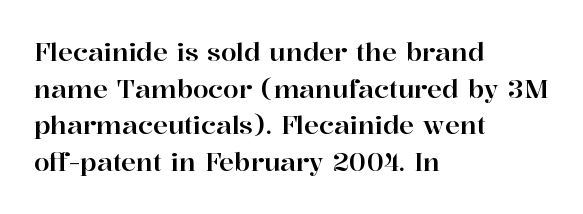
The letters stand straight up with perfectly vertical stems. The tracking reads as untouched default to a designer's eye. Vertical spacing — default. All the whitespace from short lines collects on the right. Bare-footed words on every line.
